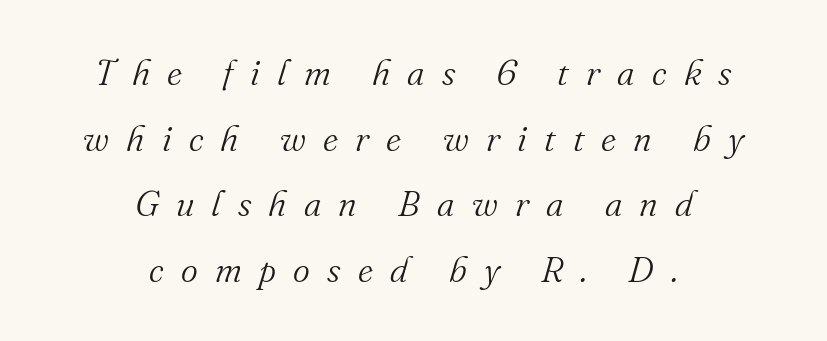
The image shows 36 px light serif type, italic (leaning right); set centered, line spacing 1.82x, unusually wide letter spacing (+0.48 em), not underlined; medium stroke contrast and a small x-height.
